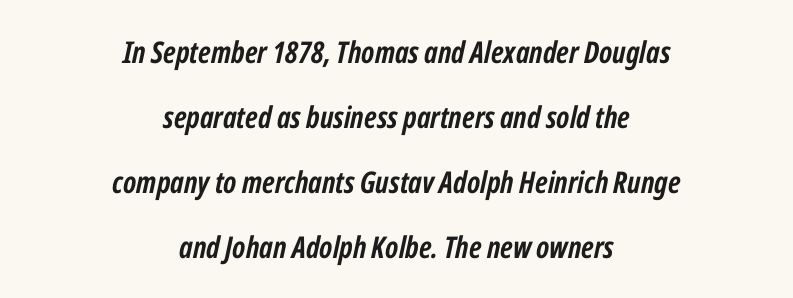
Q: Is the text bold? A: Yes.
Q: Is the text italic (slanted)? A: Yes, it leans right by about 12 degrees.
Q: Is the text underlined? A: No.
Q: How is the paragraph aligned? A: Centered.
Q: Is the spacing between letters normal or unusually wide? A: Normal.
Q: Is the spacing between lines tight, normal or loose? A: Loose.
Q: Width (condensed, normal, or wide)? A: Condensed.
Q: Stroke contrast? A: Low.
Q: x-height? A: Medium.
Q: Monospaced? A: No.
